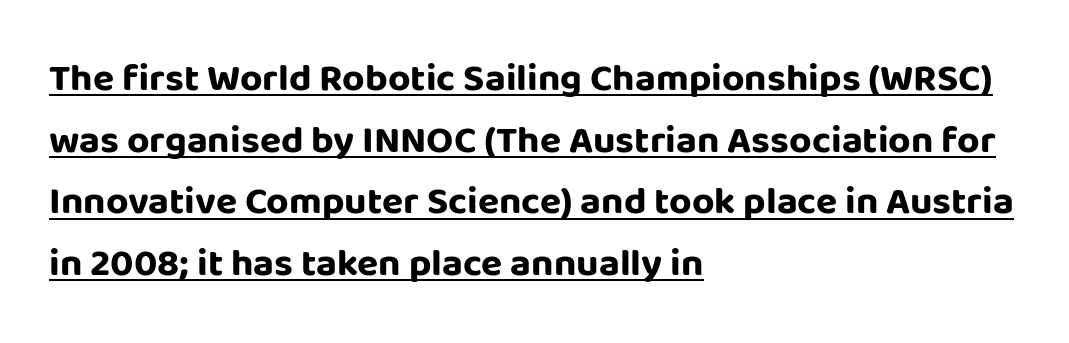
{"serif": "no", "italic": "no", "bold": "yes", "weight": "bold", "width": "normal", "stroke_contrast": "low", "x_height": "large", "monospaced": "no", "underline": "yes", "align": "left", "line_spacing": "normal", "line_spacing_ratio": 1.58, "letter_spacing": "normal", "letter_spacing_em": 0.0, "glyph_px": 39}
